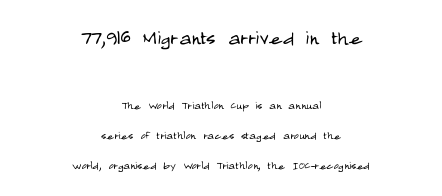
The image shows 25 px text type, upright; set centered, loose line spacing (2.13x), normal letter spacing, not underlined; the first (top) block is 1.79x larger.
